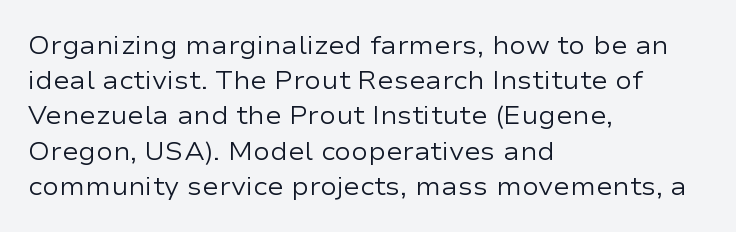
{"italic": "no", "bold": "no", "underline": "no", "align": "left", "line_spacing": "normal", "line_spacing_ratio": 1.41, "letter_spacing": "normal", "letter_spacing_em": 0.0, "glyph_px": 25}
